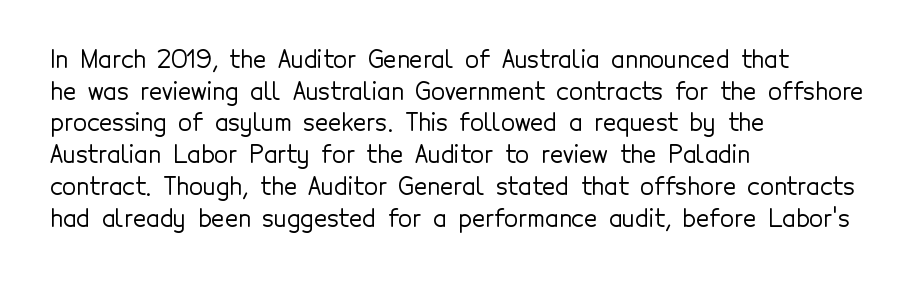
Q: Is the text italic (slanted)? A: No, it is upright.
Q: Is the text underlined? A: No.
Q: How is the paragraph aligned? A: Left-aligned.
Q: Is the spacing between letters normal or unusually wide? A: Normal.
Q: Is the spacing between lines tight, normal or loose? A: Normal.
